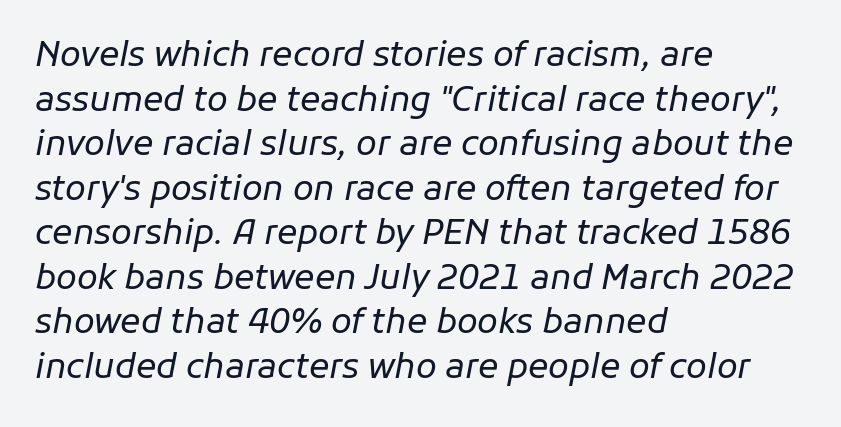
Q: Is the text bold? A: No.
Q: Is the text italic (slanted)? A: Yes, it leans right by about 11 degrees.
Q: Is the text underlined? A: No.
Q: How is the paragraph aligned? A: Left-aligned.
Q: Is the spacing between letters normal or unusually wide? A: Normal.
Q: Is the spacing between lines tight, normal or loose? A: Normal.
Q: Width (condensed, normal, or wide)? A: Normal.
Q: Stroke contrast? A: Low.
Q: x-height? A: Medium.
Q: Monospaced? A: No.
